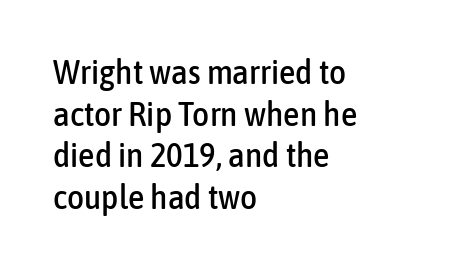
Q: Is the text italic (slanted)? A: No, it is upright.
Q: Is the typeface a serif or a sans-serif typeface? A: Sans-serif.
Q: Is the text underlined? A: No.
Q: How is the paragraph aligned? A: Left-aligned.
Q: Is the spacing between letters normal or unusually wide? A: Normal.
Q: Is the spacing between lines tight, normal or loose? A: Normal.
Q: Width (condensed, normal, or wide)? A: Condensed.
Q: Stroke contrast? A: Low.
Q: x-height? A: Medium.
Q: Monospaced? A: No.
